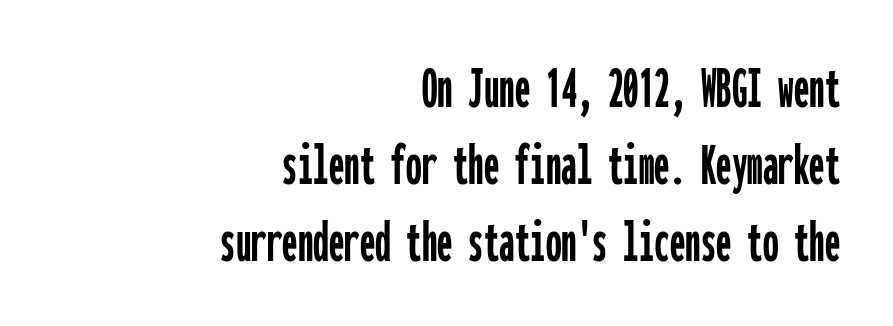
Monospaced: the letters line up in strict vertical columns. The passage shown has conventional tracking throughout. Ordinary non-slanted type is in use. Classification — sans serif. Descenders hang freely into open space.
